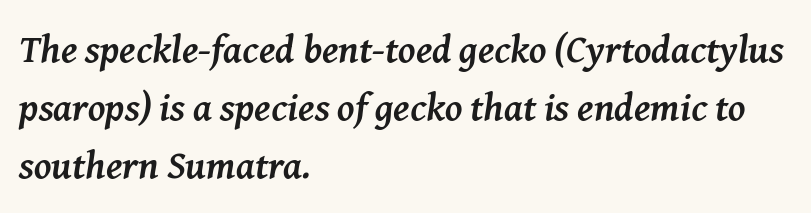
The image shows 39 px semibold serif type, italic (leaning right); set left-aligned, normal line spacing (1.49x), normal letter spacing, not underlined; medium stroke contrast and a medium x-height.
